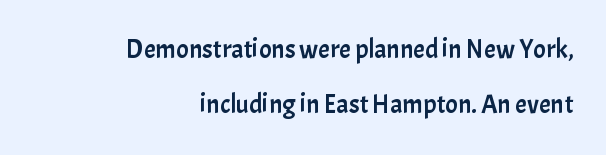
The lines in this sample share a right terminus and differ only in where they begin. Do the letters lean? They stand straight. The letters sit at their default tracking, neither squeezed nor spread. The area under the type is left untouched. Reading down the column, the eye jumps a long way to each next line.
